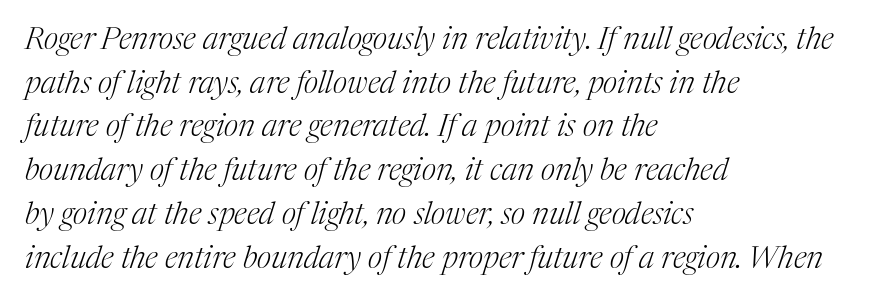
Q: Is the text bold? A: No.
Q: Is the text italic (slanted)? A: Yes, it leans right by about 17 degrees.
Q: Is the typeface a serif or a sans-serif typeface? A: Serif.
Q: Is the text underlined? A: No.
Q: How is the paragraph aligned? A: Left-aligned.
Q: Is the spacing between letters normal or unusually wide? A: Normal.
Q: Is the spacing between lines tight, normal or loose? A: Normal.
Q: Width (condensed, normal, or wide)? A: Normal.
Q: Stroke contrast? A: Medium.
Q: x-height? A: Medium.
Q: Monospaced? A: No.
